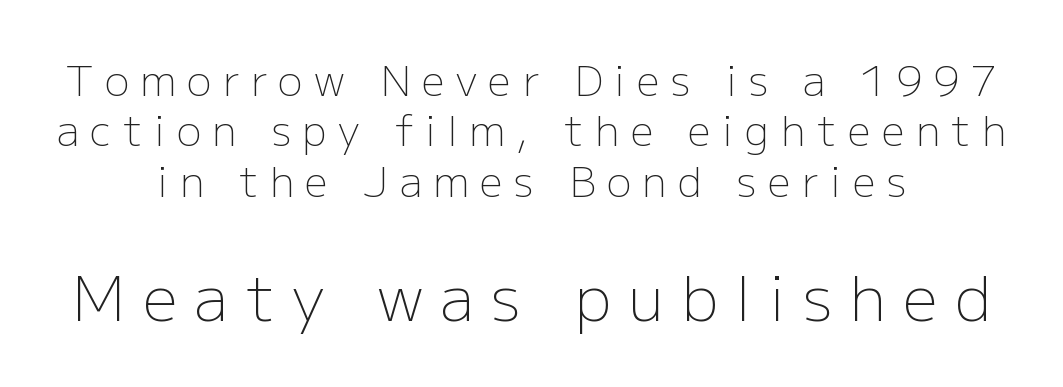
{"serif": "no", "italic": "no", "bold": "no", "weight": "light", "width": "normal", "stroke_contrast": "low", "x_height": "medium", "monospaced": "no", "underline": "no", "align": "center", "line_spacing_ratio": 1.23, "letter_spacing": "wide", "letter_spacing_em": 0.28, "larger_block": "second", "size_ratio": 1.51, "glyph_px": 62}
